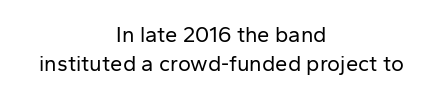
The image shows 22 px text type, upright; set centered, normal line spacing (1.32x), normal letter spacing, not underlined.
